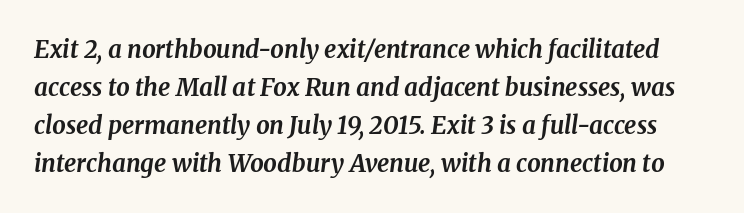
{"italic": "yes", "lean": "right", "slant_degrees": 8, "bold": "yes", "underline": "no", "line_spacing": "normal", "line_spacing_ratio": 1.58, "letter_spacing": "normal", "letter_spacing_em": 0.0, "glyph_px": 24}
